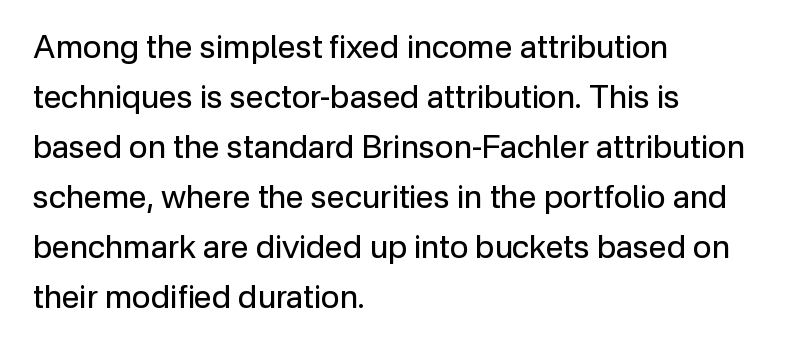
The image shows 32 px regular-weight sans-serif type, upright; set left-aligned, normal line spacing (1.56x), normal letter spacing, not underlined; low stroke contrast and a medium x-height.
